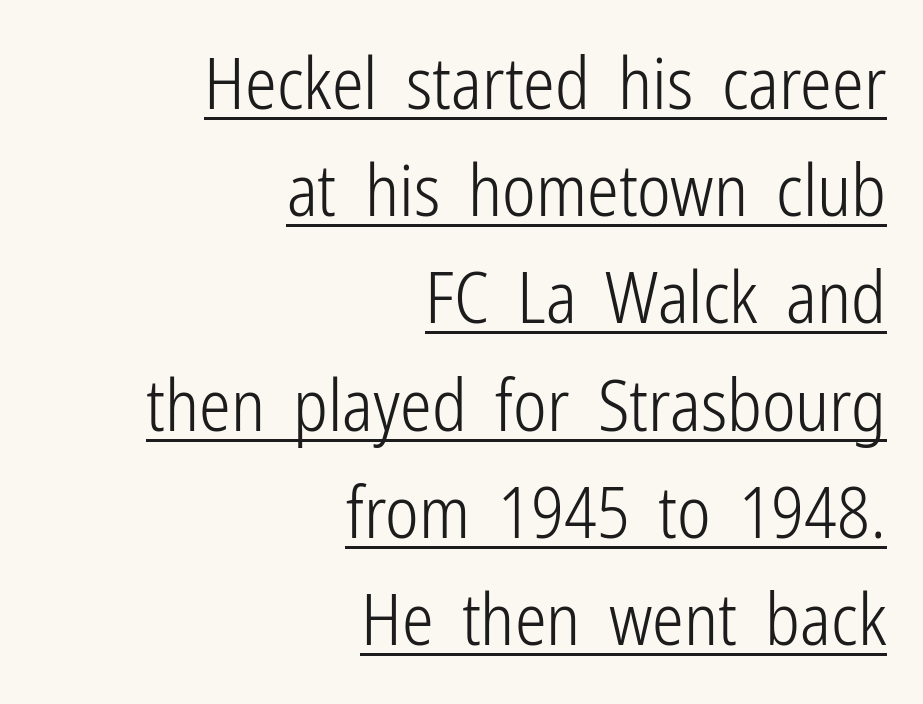
{"serif": "no", "italic": "no", "bold": "no", "weight": "light", "width": "condensed", "stroke_contrast": "low", "x_height": "medium", "monospaced": "no", "underline": "yes", "align": "right", "line_spacing": "normal", "line_spacing_ratio": 1.51, "letter_spacing": "normal", "letter_spacing_em": 0.0, "glyph_px": 71}
